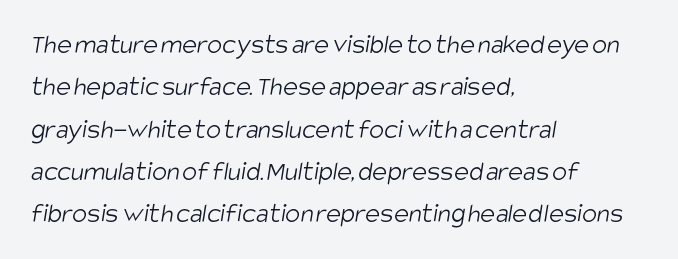
The image shows 28 px light, condensed sans-serif type; set left-aligned, normal line spacing (1.51x), normal letter spacing, not underlined; low stroke contrast and a large x-height.
